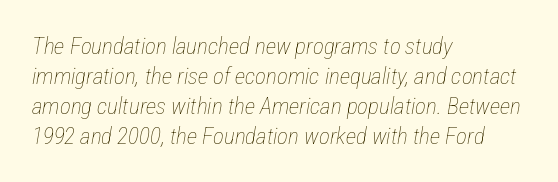
The image shows 23 px text type, italic (leaning right); set left-aligned, normal line spacing (1.3x), normal letter spacing, not underlined.
